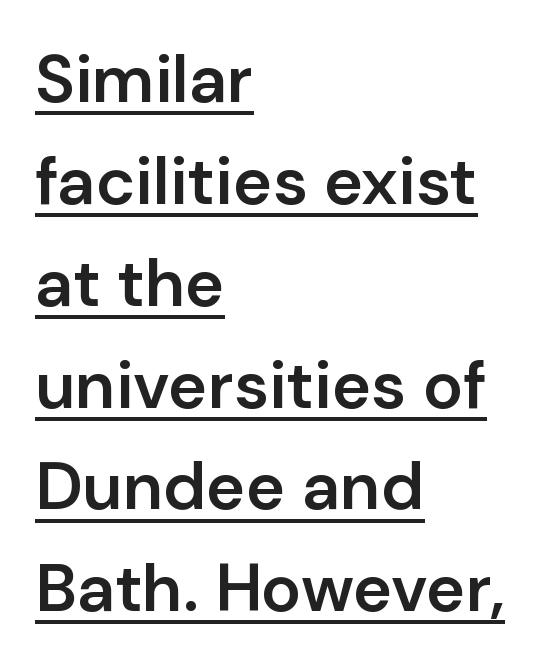
Q: Is the text bold? A: Semi-bold.
Q: Is the text italic (slanted)? A: No, it is upright.
Q: Is the typeface a serif or a sans-serif typeface? A: Sans-serif.
Q: Is the text underlined? A: Yes.
Q: How is the paragraph aligned? A: Left-aligned.
Q: Is the spacing between letters normal or unusually wide? A: Normal.
Q: Is the spacing between lines tight, normal or loose? A: Normal.
Q: Width (condensed, normal, or wide)? A: Normal.
Q: Stroke contrast? A: Low.
Q: x-height? A: Medium.
Q: Monospaced? A: No.
